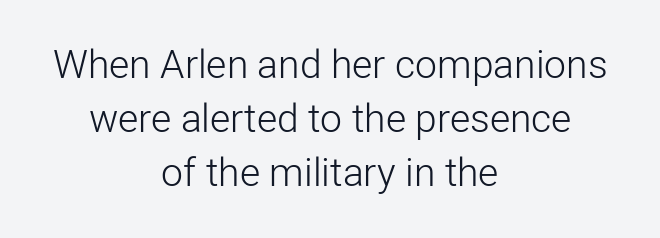
Q: Is the text bold? A: No.
Q: Is the text italic (slanted)? A: No, it is upright.
Q: Is the typeface a serif or a sans-serif typeface? A: Sans-serif.
Q: Is the text underlined? A: No.
Q: How is the paragraph aligned? A: Centered.
Q: Is the spacing between letters normal or unusually wide? A: Normal.
Q: Is the spacing between lines tight, normal or loose? A: Normal.
Q: Width (condensed, normal, or wide)? A: Normal.
Q: Stroke contrast? A: Low.
Q: x-height? A: Medium.
Q: Monospaced? A: No.
